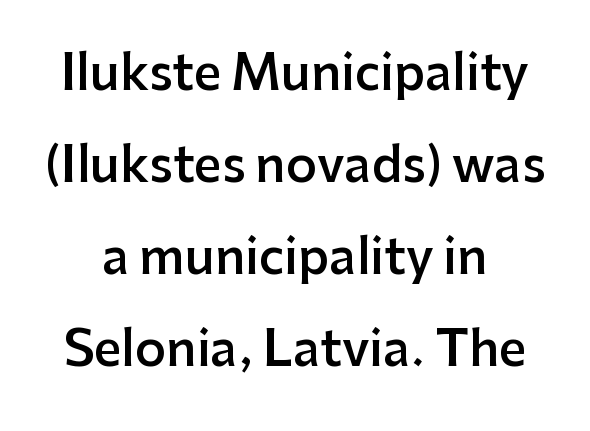
Q: Is the text bold? A: Semi-bold.
Q: Is the text italic (slanted)? A: No, it is upright.
Q: Is the typeface a serif or a sans-serif typeface? A: Sans-serif.
Q: Is the text underlined? A: No.
Q: How is the paragraph aligned? A: Centered.
Q: Is the spacing between letters normal or unusually wide? A: Normal.
Q: Is the spacing between lines tight, normal or loose? A: Loose.
Q: Width (condensed, normal, or wide)? A: Normal.
Q: Stroke contrast? A: Low.
Q: x-height? A: Medium.
Q: Monospaced? A: No.
